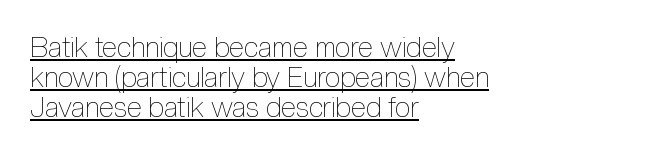
{"italic": "no", "bold": "no", "weight": "thin", "width": "condensed", "x_height": "medium", "monospaced": "no", "underline": "yes", "align": "left", "line_spacing": "tight", "line_spacing_ratio": 1.08, "letter_spacing": "normal", "letter_spacing_em": 0.0, "glyph_px": 28}
